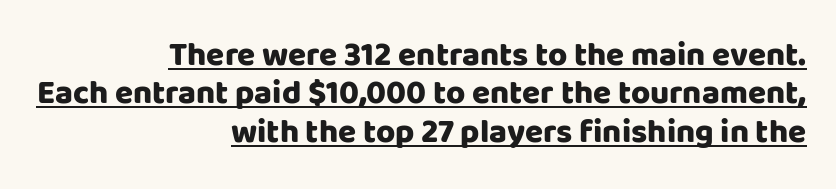
{"serif": "no", "italic": "no", "bold": "yes", "weight": "heavy", "width": "normal", "stroke_contrast": "low", "x_height": "large", "monospaced": "no", "underline": "yes", "align": "right", "line_spacing_ratio": 1.16, "letter_spacing": "normal", "letter_spacing_em": 0.0, "glyph_px": 33}
